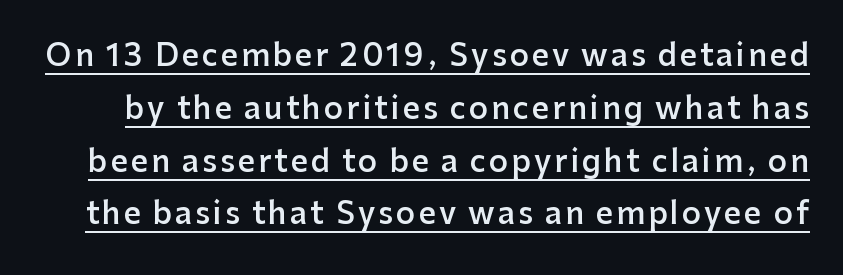
{"serif": "no", "italic": "no", "bold": "semi", "weight": "semibold", "width": "normal", "stroke_contrast": "low", "x_height": "medium", "monospaced": "no", "underline": "yes", "line_spacing_ratio": 1.76, "glyph_px": 30}
